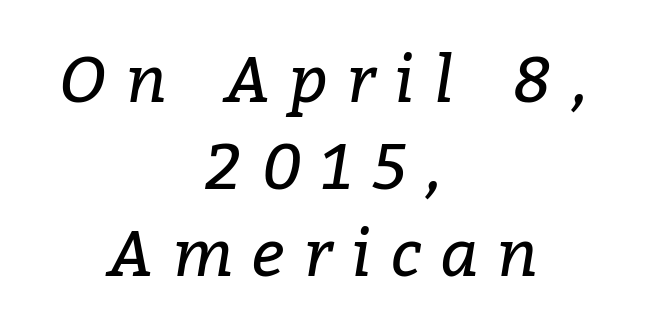
Whoever set this chose a conventional vertical rhythm. The whole block is typeset with a tilt. Classification — serif. Each letter keeps its own natural width here, so spacing adapts to shape. Both edges are ragged and mirror each other, which tells us the setting is centered.
